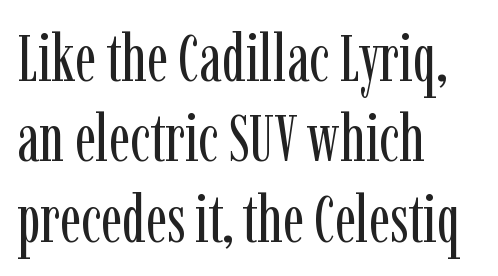
Q: Is the text bold? A: No.
Q: Is the text italic (slanted)? A: No, it is upright.
Q: Is the typeface a serif or a sans-serif typeface? A: Serif.
Q: Is the text underlined? A: No.
Q: How is the paragraph aligned? A: Left-aligned.
Q: Is the spacing between letters normal or unusually wide? A: Normal.
Q: Width (condensed, normal, or wide)? A: Condensed.
Q: Stroke contrast? A: Low.
Q: x-height? A: Medium.
Q: Monospaced? A: No.
